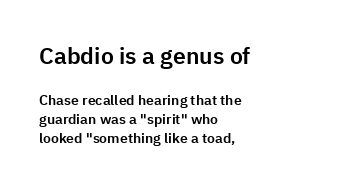
The image shows 23 px text type, upright; set left-aligned, normal line spacing (1.36x), normal letter spacing, not underlined; the first (top) block is 1.64x larger.
